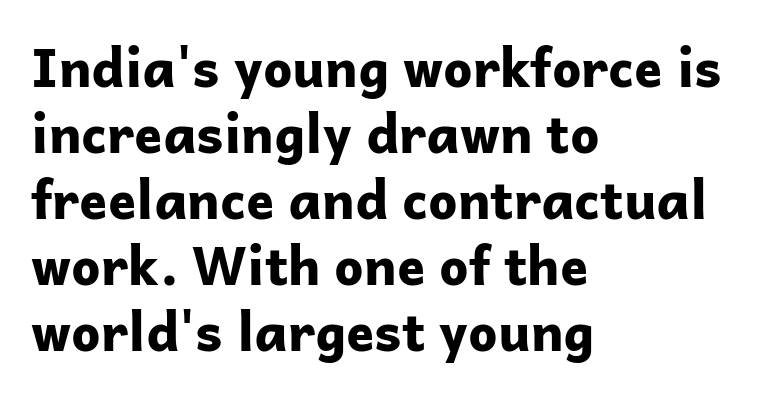
These words are printed bold, with thick strokes throughout. Underline: absent. This rendering leaves character spacing at its baseline value. Students, observe: this is what conventionally led text looks like. Vertical strokes here are truly vertical. The letters carry no serifs — their stems end cleanly without finishing strokes.
